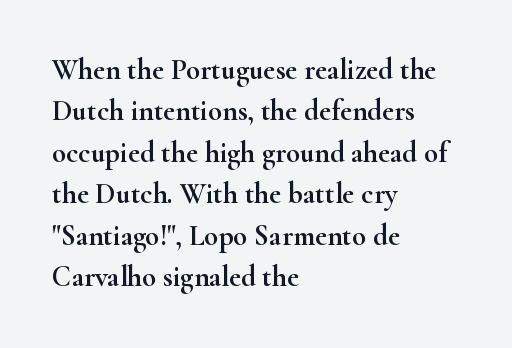
The image shows 29 px wide serif type, upright; set left-aligned, normal line spacing (1.43x), normal letter spacing, not underlined; high stroke contrast and a small x-height.
